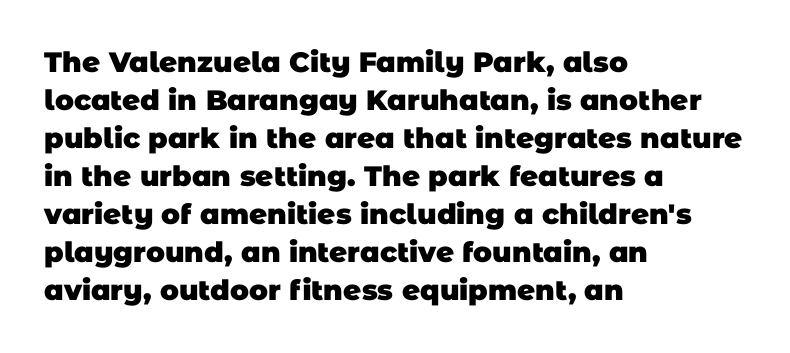
The image shows 28 px heavy sans-serif type; set left-aligned, normal line spacing (1.36x), normal letter spacing, not underlined; low stroke contrast and a large x-height.
